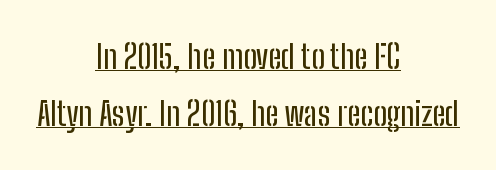
Here the designer chose a conventional face with non-uniform glyph widths. Tracking here is standard; glyphs follow each other at the usual distance. Quick note: not italic, upright. The passage shown is typeset with a sans-serif family.
